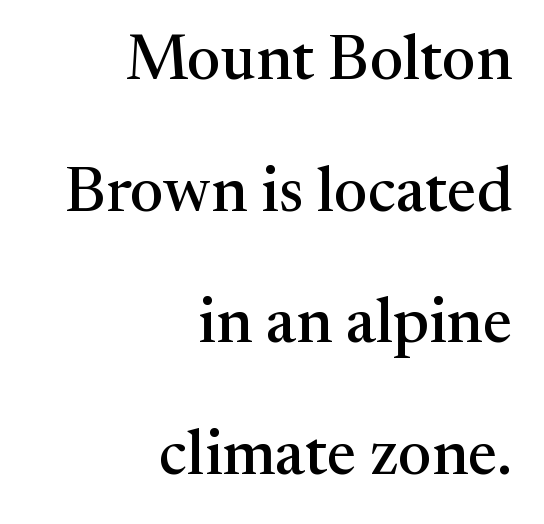
Posture: straight, roman, zero tilt. Notice the wide empty band between every row — that's loose leading. Teacher's note: observe the even right margin — that is flush-right alignment. Letterform terminals end in serifs throughout the passage. Does extra space separate the letters? No, they use regular spacing. The face used here is proportionally spaced, like ordinary book or web type.
